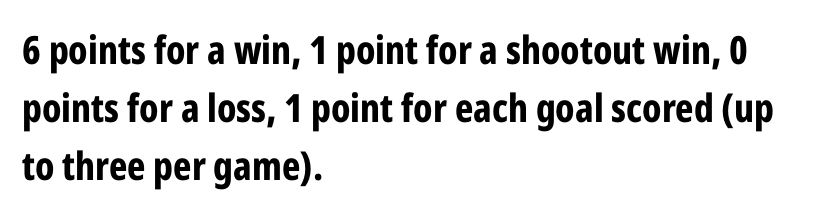
{"serif": "no", "italic": "no", "bold": "yes", "weight": "bold", "width": "condensed", "stroke_contrast": "low", "x_height": "medium", "monospaced": "no", "underline": "no", "align": "left", "line_spacing": "normal", "line_spacing_ratio": 1.49, "letter_spacing": "normal", "letter_spacing_em": 0.0, "glyph_px": 39}
